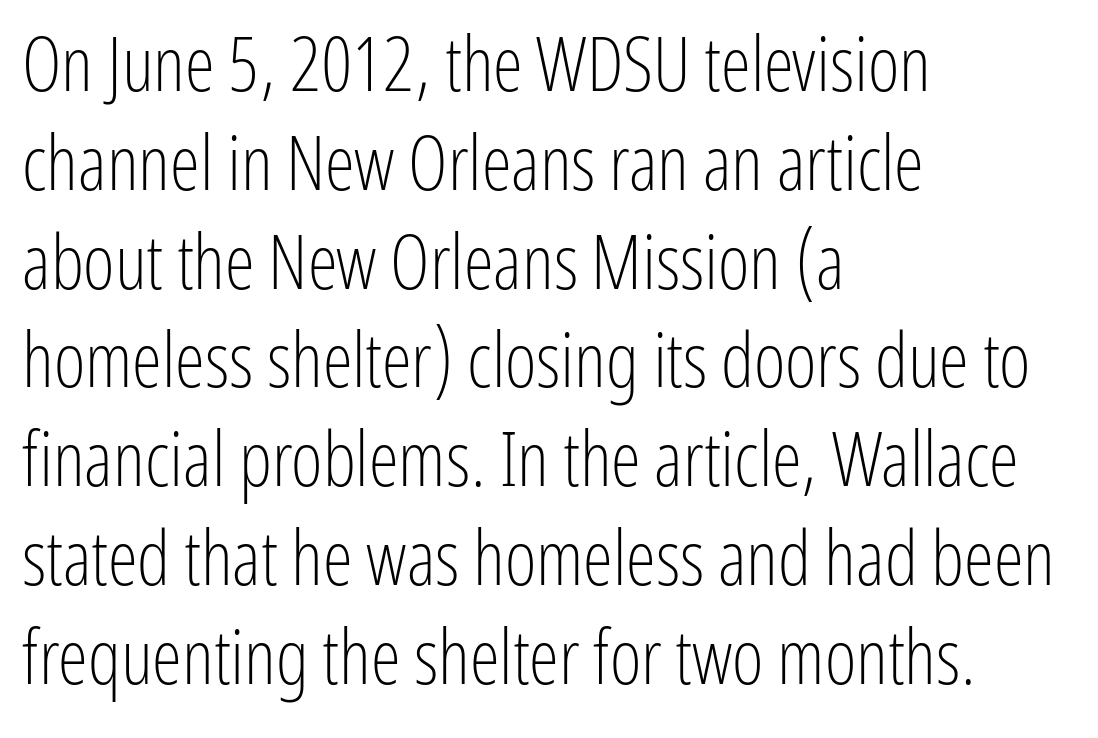
{"serif": "no", "italic": "no", "bold": "no", "weight": "light", "width": "condensed", "stroke_contrast": "low", "x_height": "medium", "monospaced": "no", "underline": "no", "align": "left", "line_spacing": "normal", "line_spacing_ratio": 1.3, "letter_spacing": "normal", "letter_spacing_em": 0.0, "glyph_px": 76}
